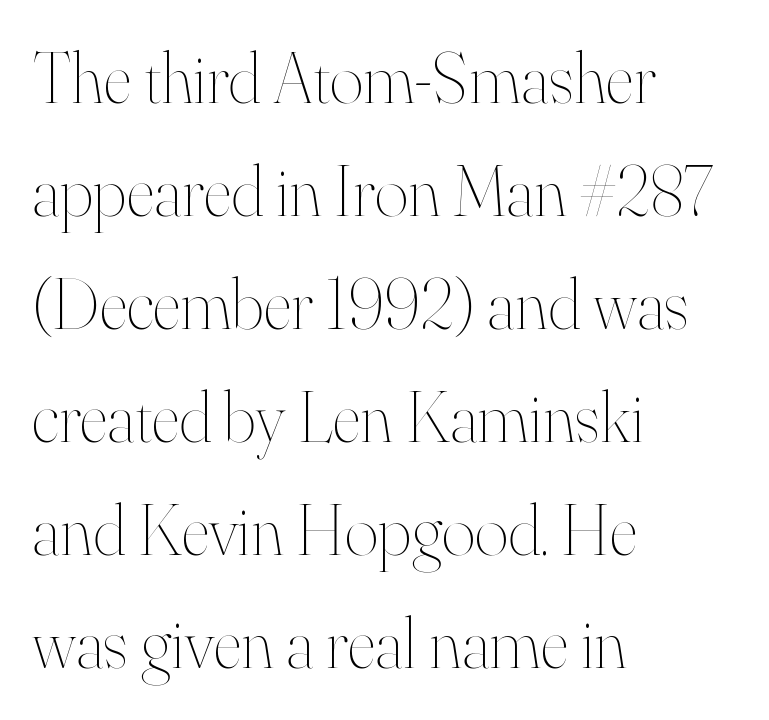
Q: Is the text bold? A: No.
Q: Is the text italic (slanted)? A: No, it is upright.
Q: Is the text underlined? A: No.
Q: How is the paragraph aligned? A: Left-aligned.
Q: Is the spacing between letters normal or unusually wide? A: Normal.
Q: Is the spacing between lines tight, normal or loose? A: Normal.
Q: Width (condensed, normal, or wide)? A: Normal.
Q: Stroke contrast? A: High.
Q: x-height? A: Small.
Q: Monospaced? A: No.
